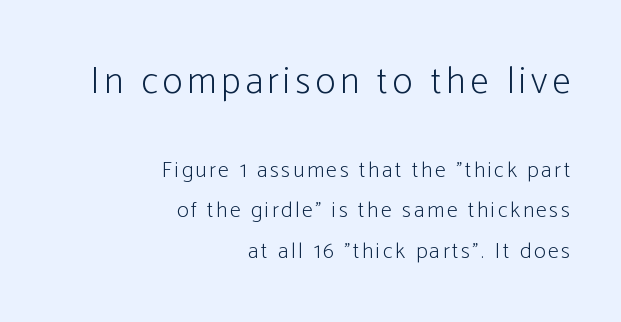
The image shows 38 px light, condensed sans-serif type, upright; set right-aligned, line spacing 1.85x, not underlined; the first (top) block is 1.73x larger; low stroke contrast and a medium x-height.
